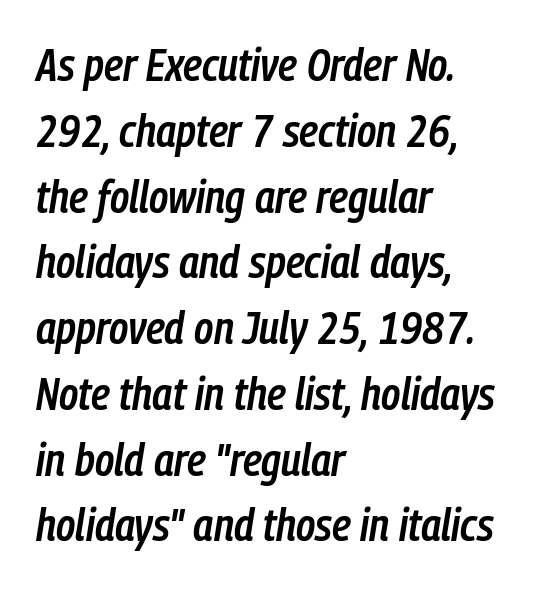
{"italic": "yes", "lean": "right", "slant_degrees": 9, "bold": "semi", "weight": "semibold", "width": "condensed", "stroke_contrast": "low", "x_height": "medium", "monospaced": "no", "underline": "no", "align": "left", "line_spacing": "normal", "line_spacing_ratio": 1.43, "letter_spacing": "normal", "letter_spacing_em": 0.0, "glyph_px": 46}
